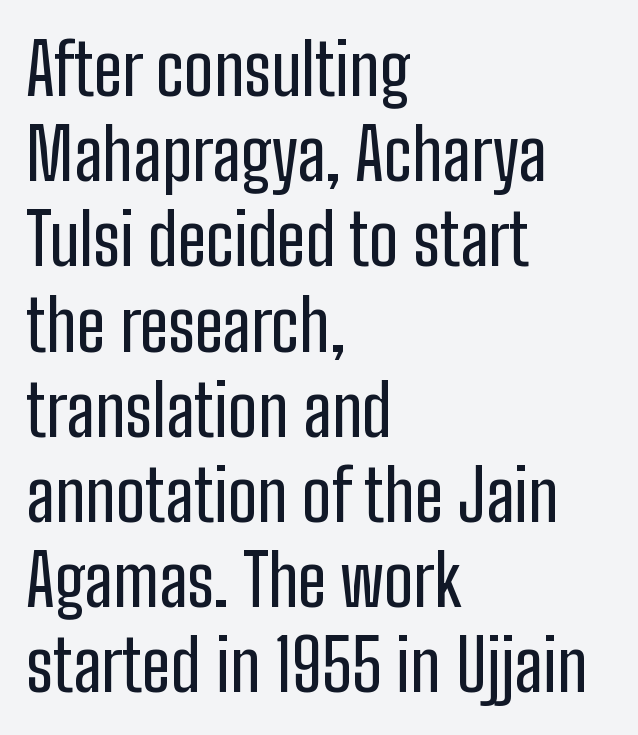
{"serif": "no", "italic": "no", "width": "condensed", "stroke_contrast": "low", "x_height": "medium", "monospaced": "no", "underline": "no", "align": "left", "line_spacing_ratio": 1.2, "letter_spacing": "normal", "letter_spacing_em": 0.0, "glyph_px": 71}
